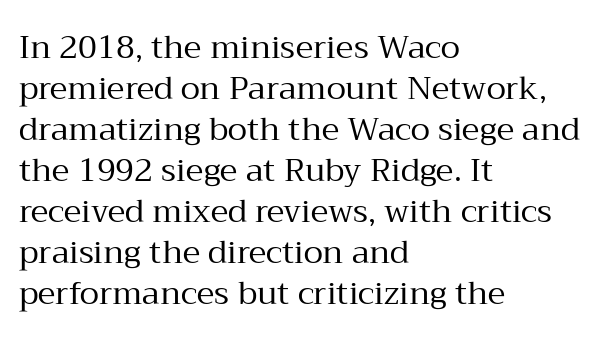
The image shows 32 px regular-weight serif type, upright; set left-aligned, normal line spacing (1.28x), normal letter spacing, not underlined; medium stroke contrast and a medium x-height.
